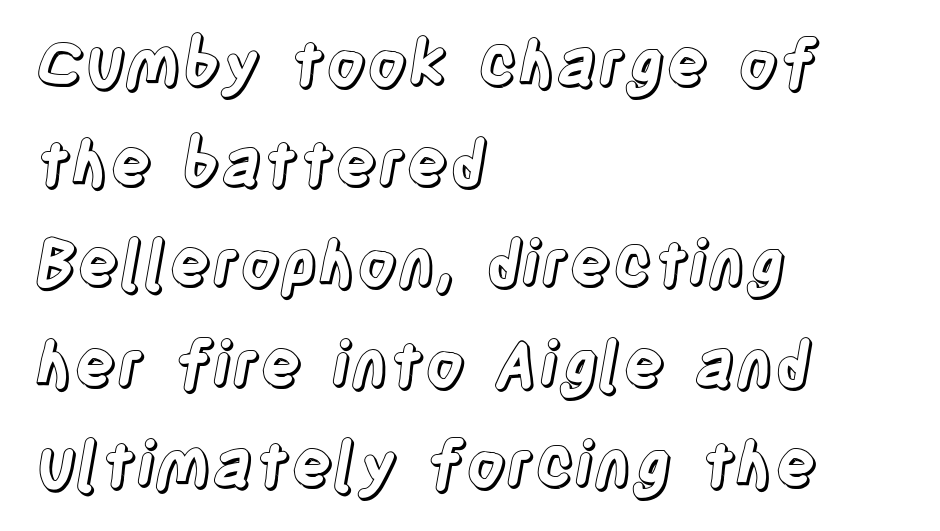
Spacing verdict: proportional, widths tailored to each character. Descenders hang freely into open space. Baseline-to-baseline distance is the conventional proportion of letter height.
